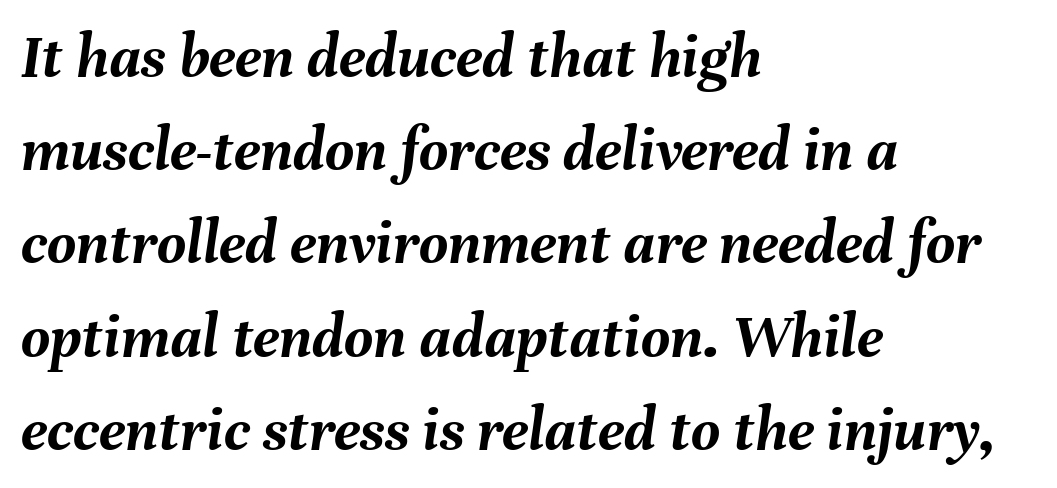
{"italic": "yes", "lean": "right", "slant_degrees": 8, "bold": "yes", "weight": "semibold", "width": "normal", "stroke_contrast": "medium", "x_height": "medium", "monospaced": "no", "underline": "no", "align": "left", "line_spacing": "normal", "line_spacing_ratio": 1.48, "letter_spacing": "normal", "letter_spacing_em": 0.0, "glyph_px": 63}
